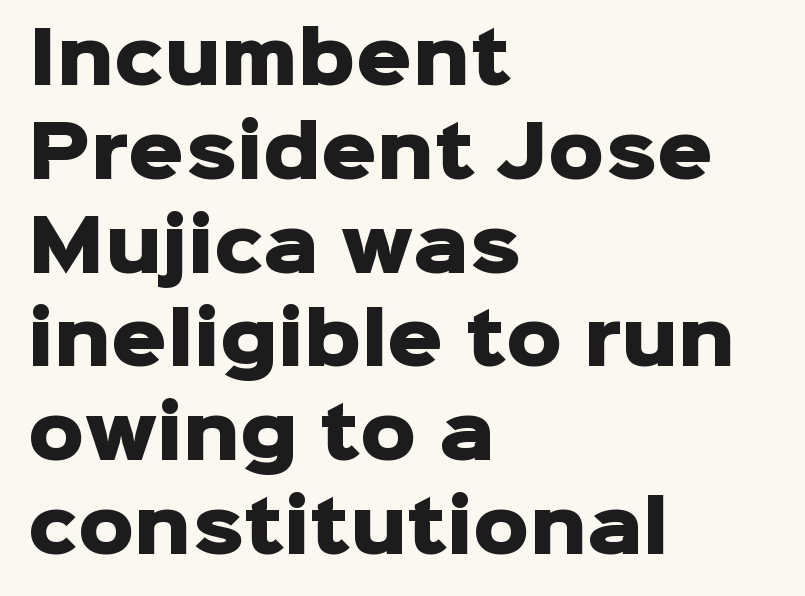
Nope, no serifs anywhere on these letters. Spacing between characters is what you'd get straight out of the box. The passage shown is emphatically bold. Words float on clear page, feet unadorned.
